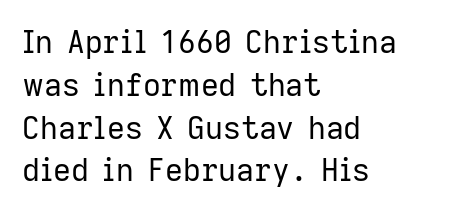
The image shows 31 px regular-weight sans-serif type, upright; set left-aligned, normal line spacing (1.38x), normal letter spacing, not underlined; low stroke contrast and a medium x-height.
